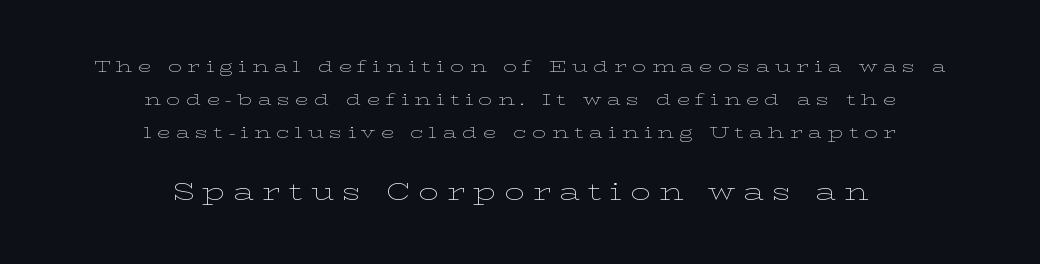
Q: Is the text bold? A: No.
Q: Is the text italic (slanted)? A: No, it is upright.
Q: Is the text underlined? A: No.
Q: How is the paragraph aligned? A: Centered.
Q: Is the spacing between letters normal or unusually wide? A: Unusually wide.
Q: Is the spacing between lines tight, normal or loose? A: Loose.
Q: Which block of text is set in a larger size, the first (top) or the second (bottom)? A: The second (bottom) one.
